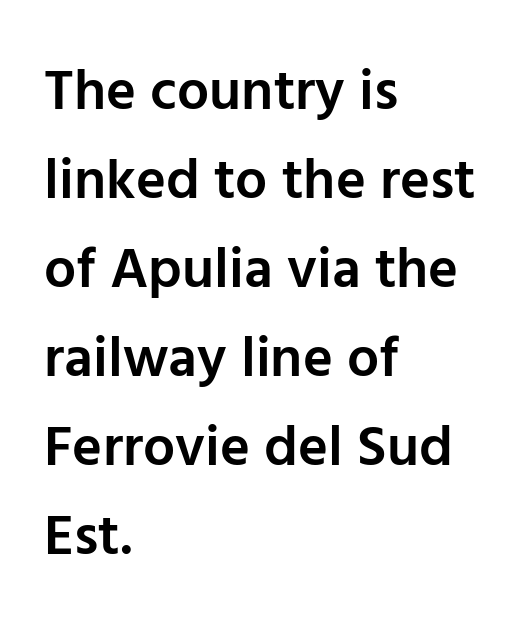
The image shows 57 px semibold sans-serif type, upright; set left-aligned, normal line spacing (1.56x), normal letter spacing, not underlined; low stroke contrast and a medium x-height.
